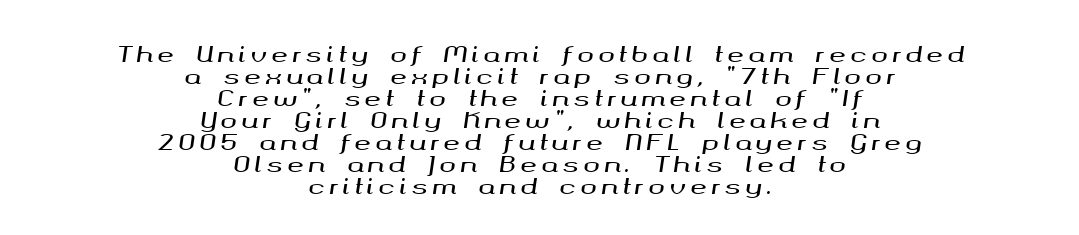
{"italic": "yes", "lean": "right", "slant_degrees": 8, "underline": "no", "align": "center", "line_spacing": "tight", "line_spacing_ratio": 1.0, "letter_spacing": "wide", "letter_spacing_em": 0.2, "glyph_px": 22}
